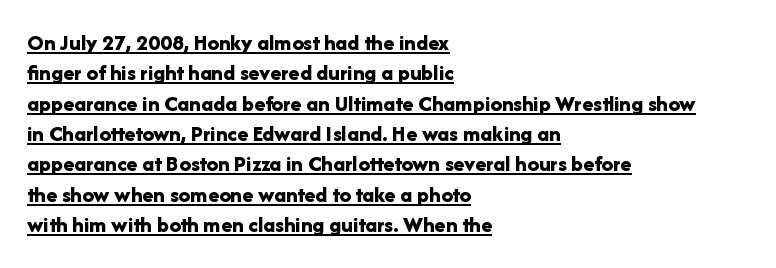
The image shows 23 px bold type, upright; set left-aligned, normal line spacing (1.32x), normal letter spacing, underlined.
